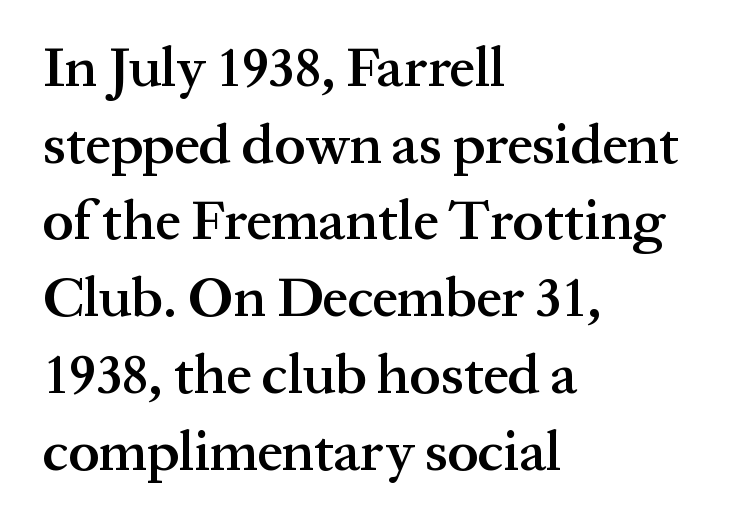
{"serif": "yes", "italic": "no", "bold": "semi", "weight": "semibold", "width": "normal", "stroke_contrast": "medium", "x_height": "medium", "monospaced": "no", "underline": "no", "align": "left", "line_spacing": "normal", "line_spacing_ratio": 1.37, "letter_spacing": "normal", "letter_spacing_em": 0.0, "glyph_px": 56}
